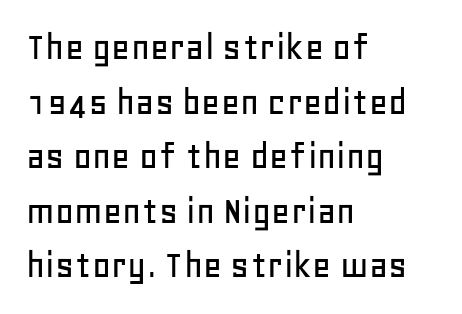
{"serif": "no", "italic": "no", "width": "normal", "stroke_contrast": "low", "x_height": "large", "monospaced": "no", "underline": "no", "align": "left", "line_spacing": "normal", "line_spacing_ratio": 1.33, "letter_spacing": "normal", "letter_spacing_em": 0.0, "glyph_px": 41}
